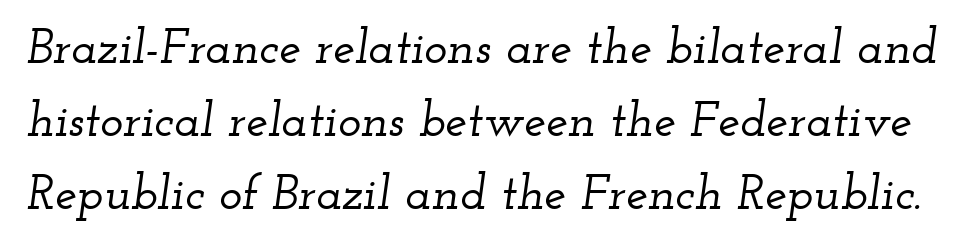
Q: Is the text italic (slanted)? A: Yes, it leans right by about 12 degrees.
Q: Is the typeface a serif or a sans-serif typeface? A: Serif.
Q: Is the text underlined? A: No.
Q: Is the spacing between letters normal or unusually wide? A: Normal.
Q: Is the spacing between lines tight, normal or loose? A: Normal.
Q: Width (condensed, normal, or wide)? A: Wide.
Q: Stroke contrast? A: Low.
Q: x-height? A: Small.
Q: Monospaced? A: No.
